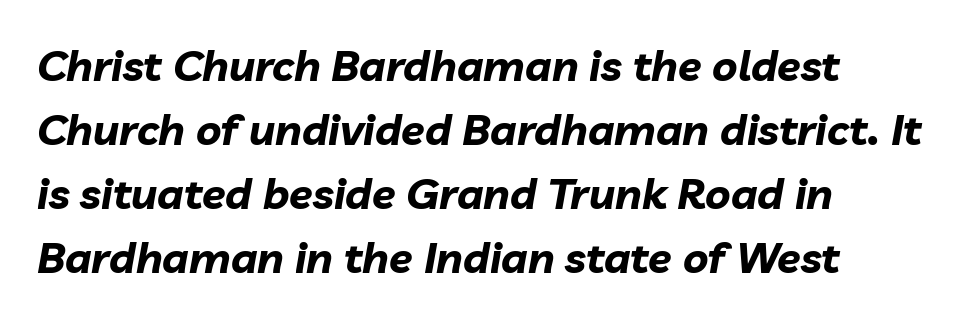
The image shows 43 px bold type, italic (leaning right); set left-aligned, normal line spacing (1.49x), normal letter spacing, not underlined; low stroke contrast and a medium x-height.
